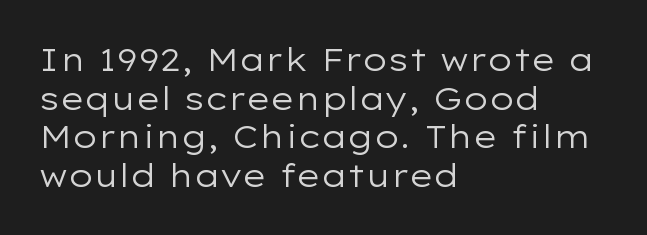
Q: Is the text bold? A: No.
Q: Is the text italic (slanted)? A: No, it is upright.
Q: Is the typeface a serif or a sans-serif typeface? A: Sans-serif.
Q: Is the text underlined? A: No.
Q: How is the paragraph aligned? A: Left-aligned.
Q: Is the spacing between letters normal or unusually wide? A: Normal.
Q: Width (condensed, normal, or wide)? A: Wide.
Q: Stroke contrast? A: Low.
Q: x-height? A: Medium.
Q: Monospaced? A: No.
